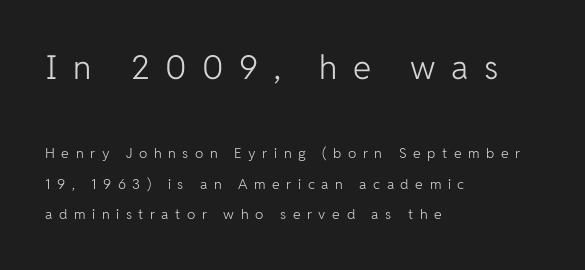
Someone cranked the tracking dial way up on this one. The baseline area is clear. The strokes carry an ordinary text weight at most. This is roman type, the default non-slanted kind. In terms of letterform style, serifs are entirely absent.
